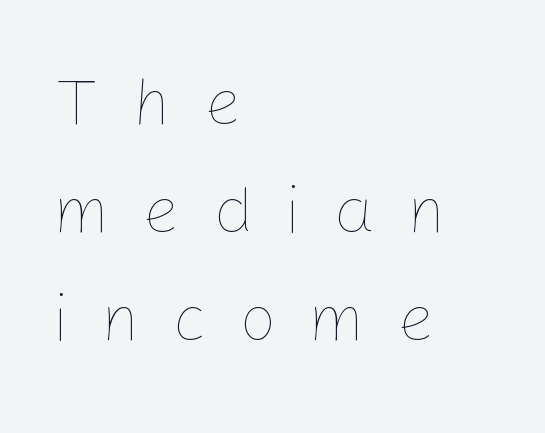
The image shows 66 px thin type, upright; set left-aligned, normal line spacing (1.64x), unusually wide letter spacing (+0.49 em), not underlined; low stroke contrast and a medium x-height.
